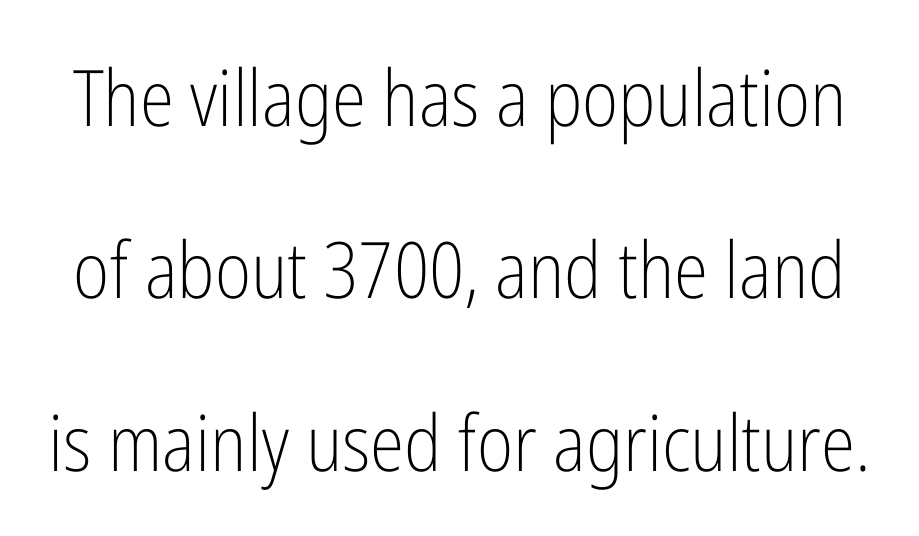
A great deal of white space separates one row of letters from the next. Spacing verdict: proportional, widths tailored to each character. Is this a heavy cut? Hardly; it is regular or lighter. Stroke terminals: plain, sans-serif. Style check: upright. Decoration check: the copy has no underline.
